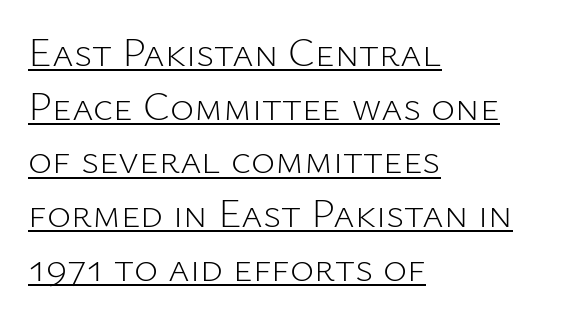
{"serif": "no", "italic": "no", "bold": "no", "weight": "light", "width": "normal", "stroke_contrast": "low", "x_height": "medium", "monospaced": "no", "underline": "yes", "align": "left", "line_spacing": "normal", "line_spacing_ratio": 1.31, "letter_spacing": "normal", "letter_spacing_em": 0.0, "glyph_px": 41}
